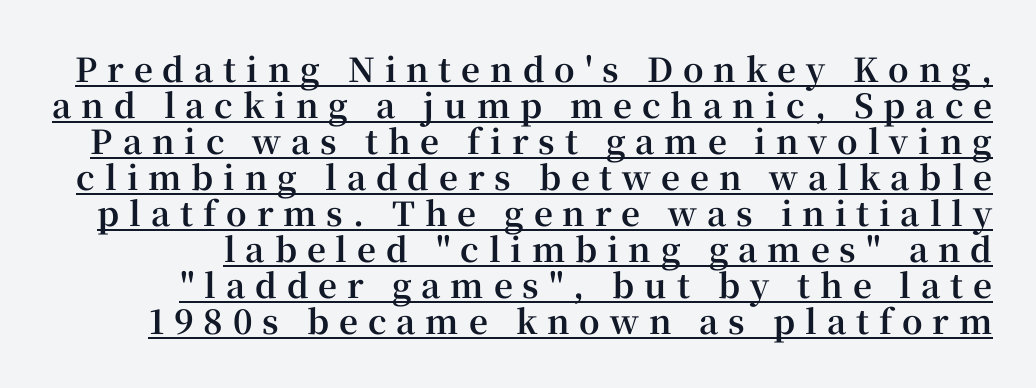
{"serif": "yes", "italic": "no", "bold": "yes", "weight": "bold", "width": "normal", "stroke_contrast": "high", "x_height": "medium", "monospaced": "no", "underline": "yes", "line_spacing": "tight", "line_spacing_ratio": 1.09, "letter_spacing": "wide", "letter_spacing_em": 0.3, "glyph_px": 33}
